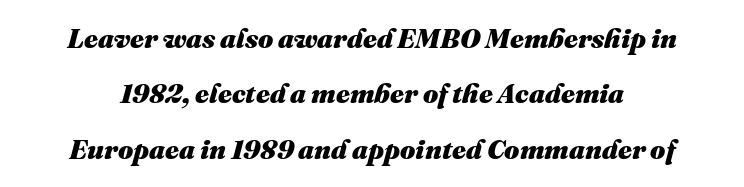
Plain, unruled lines of type. Each glyph is drawn with heavy, bold strokes. A typesetter would call this leading open, well beyond the default. Looking at the ascenders, they clearly lean. This rendering leaves character spacing at its baseline value.
